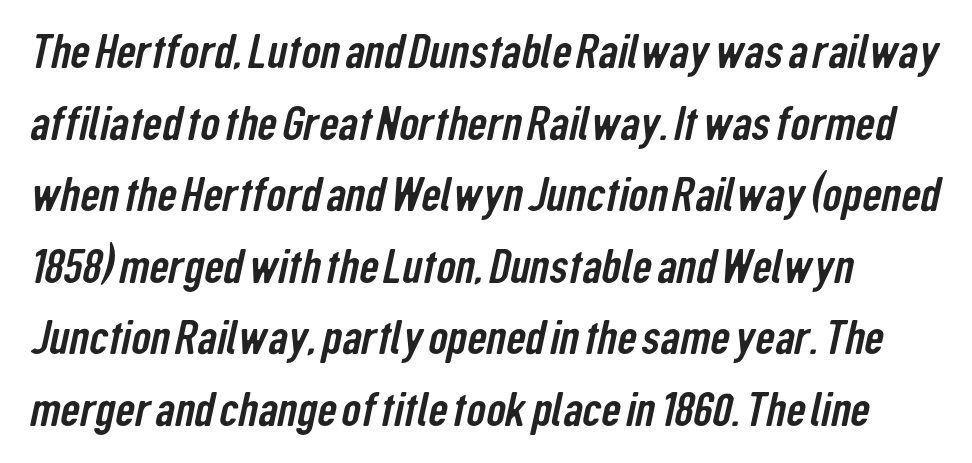
Q: Is the typeface a serif or a sans-serif typeface? A: Sans-serif.
Q: Is the text underlined? A: No.
Q: How is the paragraph aligned? A: Left-aligned.
Q: Is the spacing between letters normal or unusually wide? A: Normal.
Q: Is the spacing between lines tight, normal or loose? A: Normal.
Q: Width (condensed, normal, or wide)? A: Condensed.
Q: Stroke contrast? A: Low.
Q: x-height? A: Medium.
Q: Monospaced? A: No.
